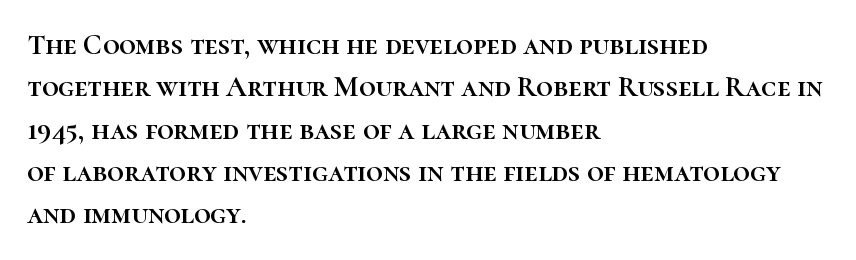
The image shows 29 px text type, upright; set left-aligned, normal line spacing (1.46x), normal letter spacing, not underlined; high stroke contrast and a medium x-height.
